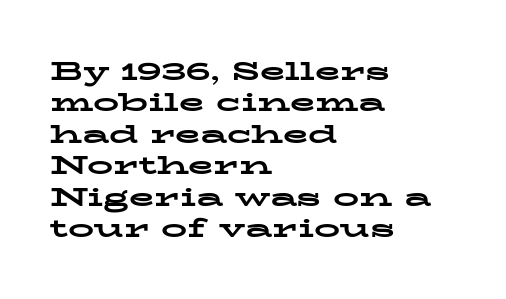
{"italic": "no", "bold": "yes", "underline": "no", "align": "left", "line_spacing_ratio": 1.21, "letter_spacing": "normal", "letter_spacing_em": 0.0, "glyph_px": 26}
